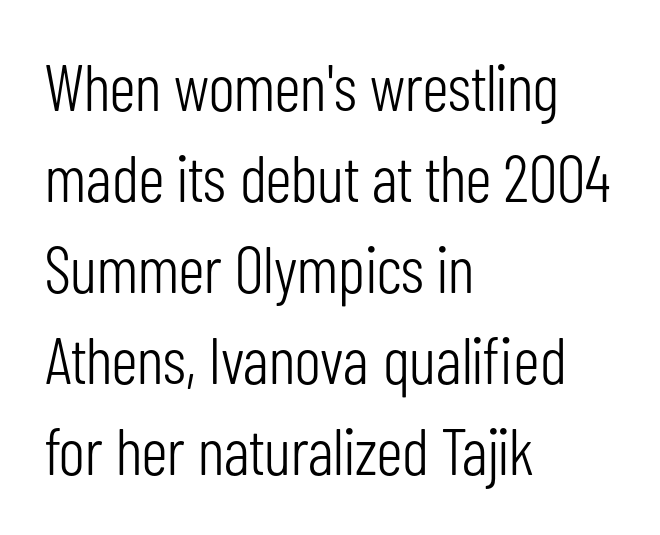
{"serif": "no", "italic": "no", "bold": "no", "weight": "light", "width": "condensed", "stroke_contrast": "low", "x_height": "medium", "monospaced": "no", "underline": "no", "align": "left", "line_spacing": "normal", "line_spacing_ratio": 1.38, "letter_spacing": "normal", "letter_spacing_em": 0.0, "glyph_px": 66}
